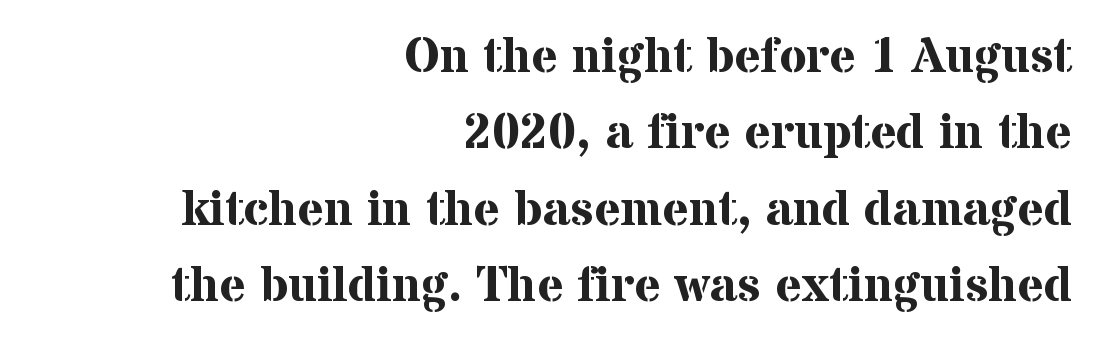
The image shows 50 px bold serif type, upright; set right-aligned, normal line spacing (1.53x), normal letter spacing, not underlined; medium stroke contrast and a medium x-height.
